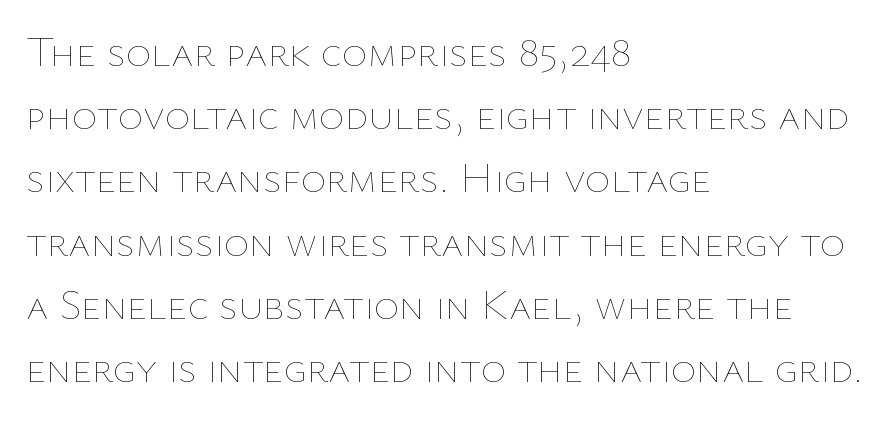
{"italic": "no", "bold": "no", "weight": "thin", "width": "normal", "stroke_contrast": "low", "x_height": "medium", "monospaced": "no", "underline": "no", "align": "left", "line_spacing": "normal", "line_spacing_ratio": 1.47, "letter_spacing": "normal", "letter_spacing_em": 0.0, "glyph_px": 43}
